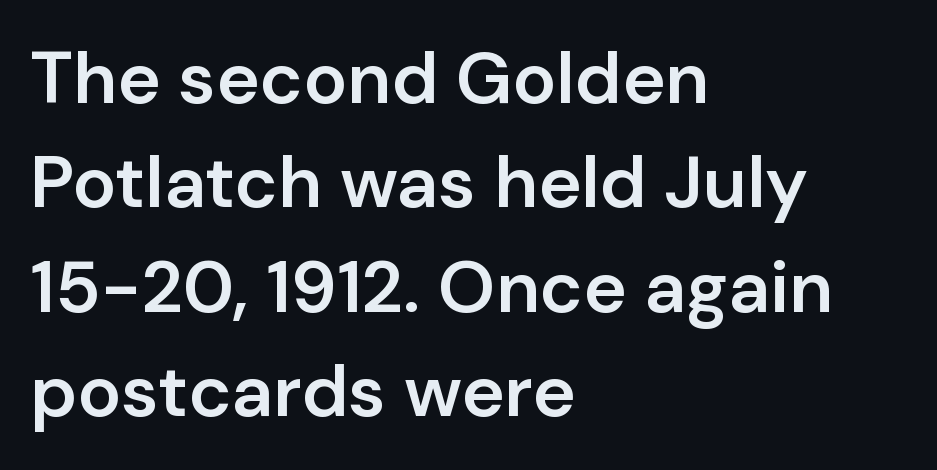
The face used here is a sans, in the tradition of grotesques and geometrics. The font's upright variant was chosen for this text. These lines carry some extra weight — a demibold, not a full bold. Each row of text sits above clean, open space.
